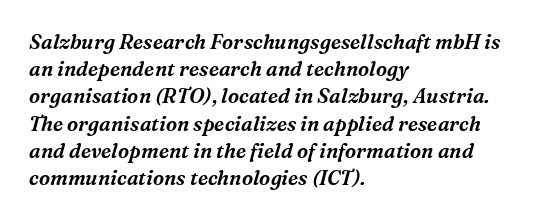
The image shows 20 px text type, italic (leaning right); set left-aligned, normal line spacing (1.36x), normal letter spacing, not underlined.
